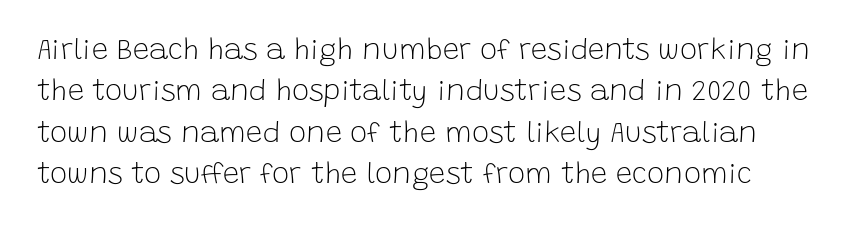
{"serif": "no", "italic": "no", "bold": "no", "weight": "light", "width": "normal", "stroke_contrast": "low", "x_height": "large", "monospaced": "no", "underline": "no", "line_spacing": "normal", "line_spacing_ratio": 1.43, "letter_spacing": "normal", "letter_spacing_em": 0.0, "glyph_px": 29}
